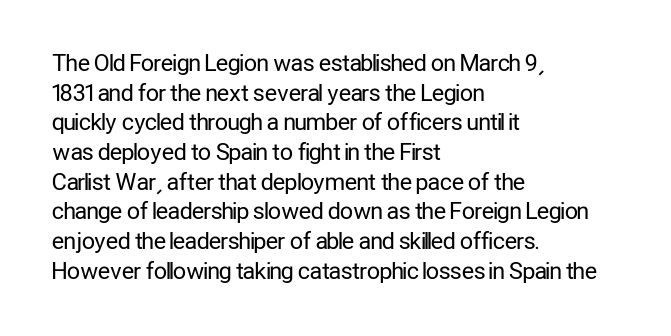
{"italic": "no", "bold": "no", "underline": "no", "align": "left", "line_spacing": "normal", "line_spacing_ratio": 1.29, "letter_spacing": "normal", "letter_spacing_em": 0.0, "glyph_px": 23}
